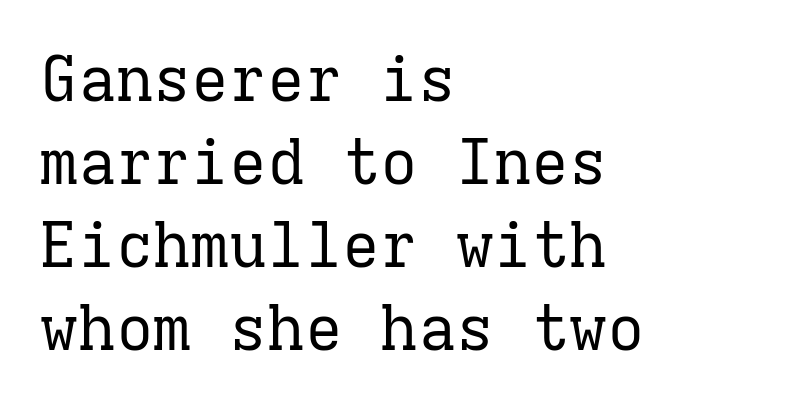
{"serif": "yes", "italic": "no", "bold": "no", "weight": "regular", "width": "normal", "stroke_contrast": "low", "x_height": "medium", "monospaced": "yes", "underline": "no", "align": "left", "line_spacing": "normal", "line_spacing_ratio": 1.32, "letter_spacing": "normal", "letter_spacing_em": 0.0, "glyph_px": 63}
